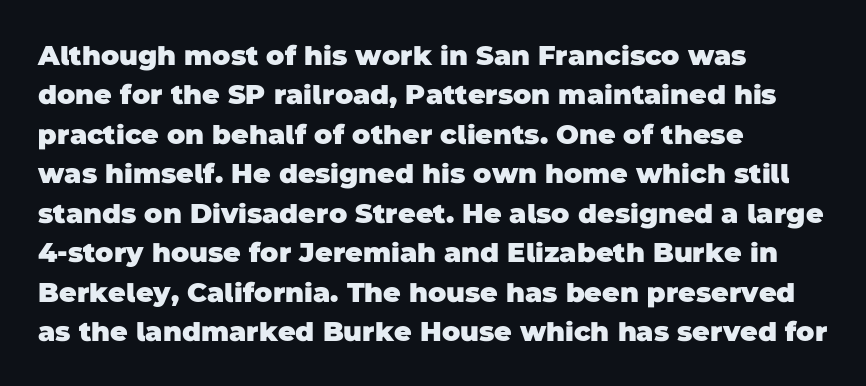
The image shows 27 px bold type; set left-aligned, normal line spacing (1.46x), normal letter spacing, not underlined.
